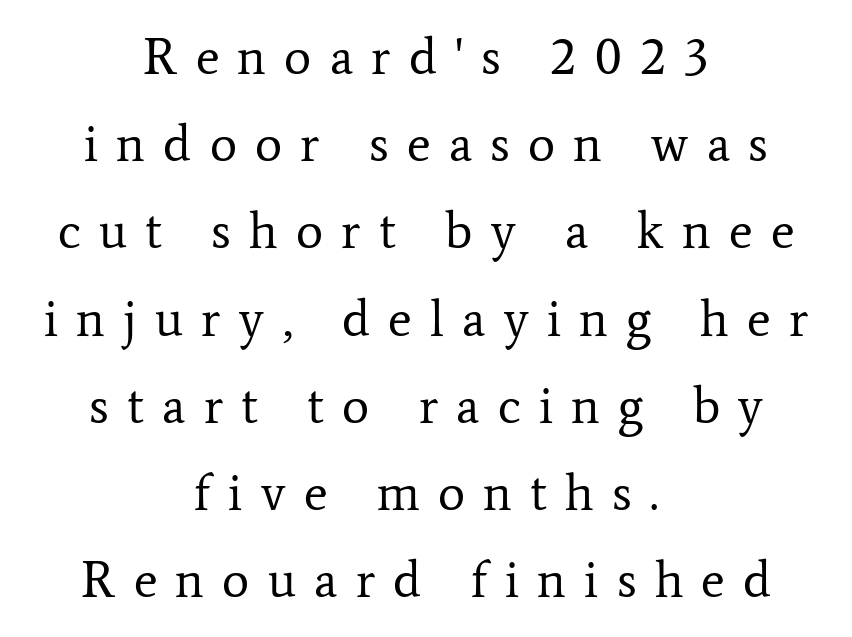
Here the glyphs are tracked loosely, breaking word shapes into spaced letters. The lettering holds an erect, upright posture throughout. Small tapered or slab feet sit at the stroke ends, so this counts as serif. No extra ink here — the face is not bold. Reading down the block, each line starts at a different indent, mirrored at its end.
